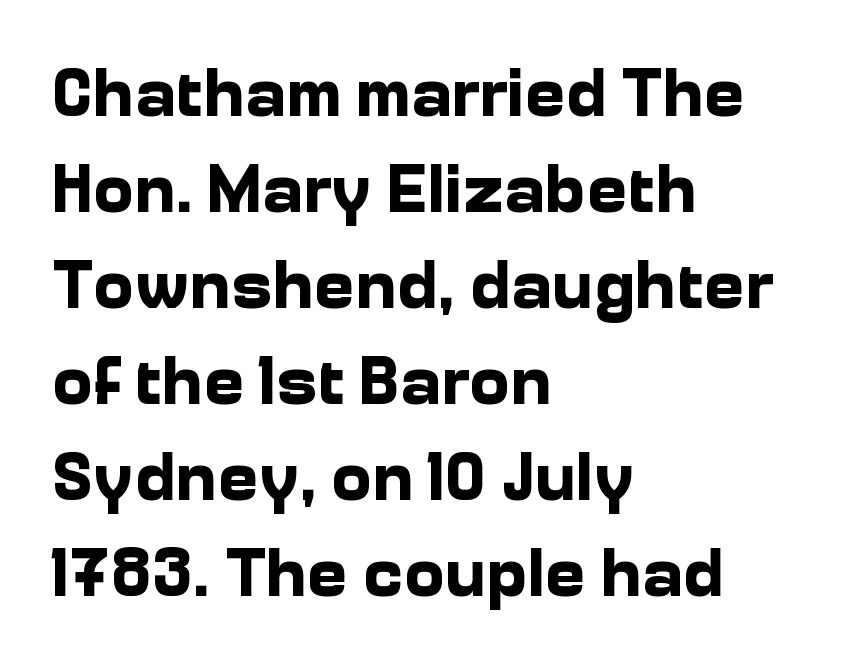
The image shows 69 px bold sans-serif type, upright; set left-aligned, normal line spacing (1.39x), normal letter spacing, not underlined; low stroke contrast and a medium x-height.
